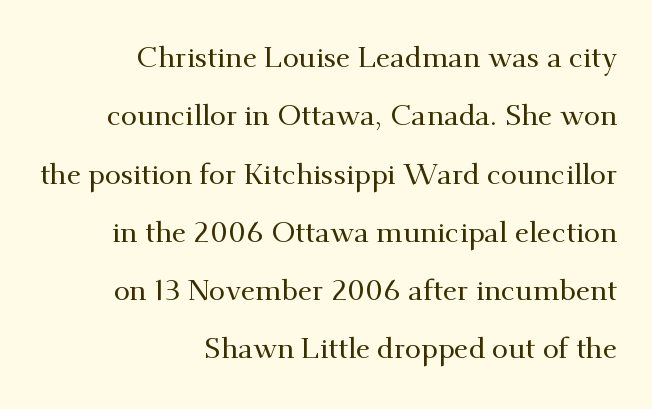
{"serif": "yes", "italic": "no", "width": "normal", "stroke_contrast": "medium", "x_height": "small", "monospaced": "no", "underline": "no", "align": "right", "line_spacing": "loose", "line_spacing_ratio": 2.01, "letter_spacing": "normal", "letter_spacing_em": 0.0, "glyph_px": 29}
